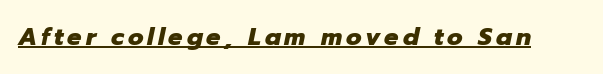
{"italic": "yes", "lean": "right", "slant_degrees": 12, "bold": "yes", "underline": "yes", "glyph_px": 24}
